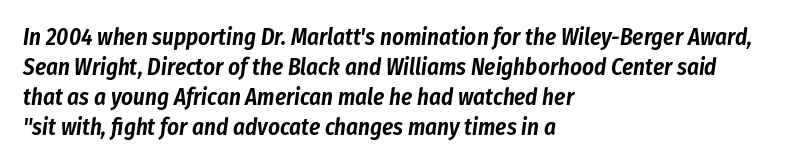
Q: Is the text italic (slanted)? A: Yes, it leans right by about 8 degrees.
Q: Is the text underlined? A: No.
Q: How is the paragraph aligned? A: Left-aligned.
Q: Is the spacing between letters normal or unusually wide? A: Normal.
Q: Is the spacing between lines tight, normal or loose? A: Normal.
